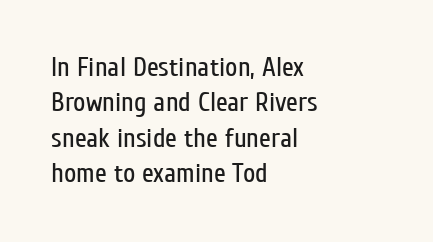
Line beginnings align vertically; line endings do not. The typography opts for an upright posture over an oblique one. Baseline-to-baseline distance is the conventional proportion of letter height. The characters are drawn with everyday or finer stroke widths. Here the glyphs are tracked normally, forming tight word shapes.
